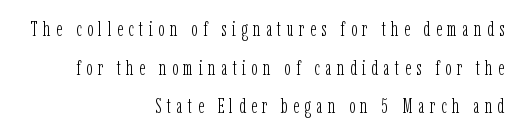
Q: Is the text bold? A: No.
Q: Is the text italic (slanted)? A: No, it is upright.
Q: Is the text underlined? A: No.
Q: How is the paragraph aligned? A: Right-aligned.
Q: Is the spacing between letters normal or unusually wide? A: Unusually wide.
